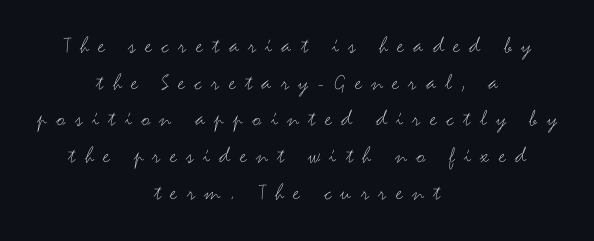
Letters have the restrained weight of plain body copy at most. Students, observe: this is what conventionally led text looks like. There is plenty of visible air inserted between adjacent glyphs. The lines are quadded center.
